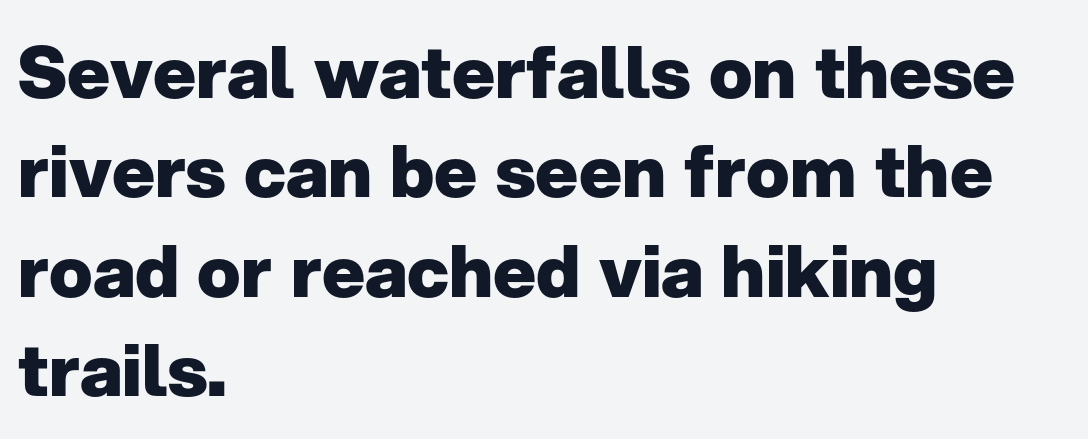
{"serif": "no", "italic": "no", "bold": "yes", "weight": "heavy", "width": "normal", "stroke_contrast": "low", "x_height": "medium", "monospaced": "no", "underline": "no", "align": "left", "line_spacing": "normal", "line_spacing_ratio": 1.38, "letter_spacing": "normal", "letter_spacing_em": 0.0, "glyph_px": 72}
